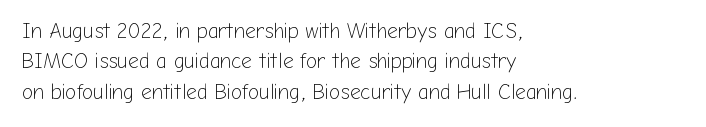
The image shows 21 px text type, upright; set left-aligned, normal line spacing (1.45x), normal letter spacing, not underlined.
